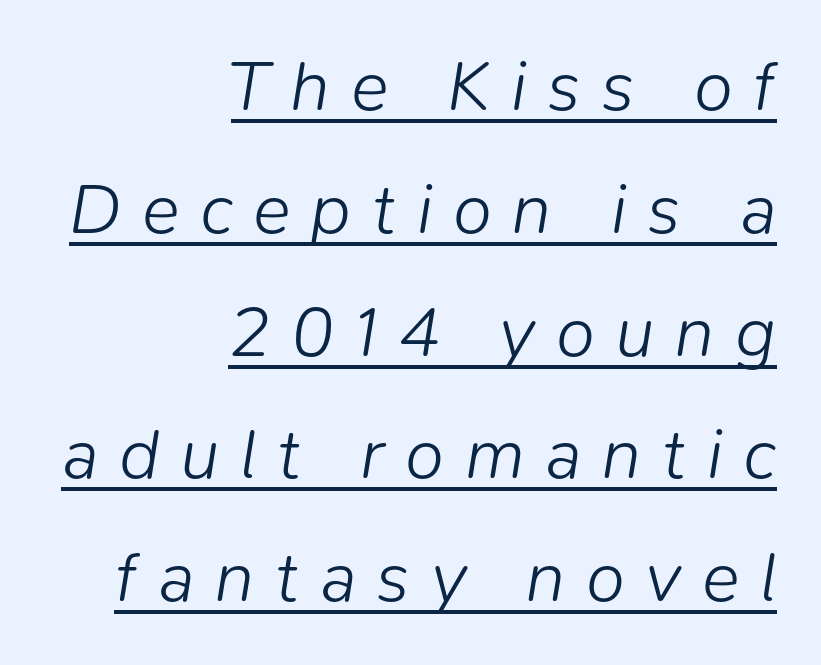
Q: Is the text bold? A: No.
Q: Is the text italic (slanted)? A: Yes, it leans right by about 9 degrees.
Q: Is the text underlined? A: Yes.
Q: How is the paragraph aligned? A: Right-aligned.
Q: Is the spacing between letters normal or unusually wide? A: Unusually wide.
Q: Width (condensed, normal, or wide)? A: Normal.
Q: Stroke contrast? A: Low.
Q: x-height? A: Medium.
Q: Monospaced? A: No.
